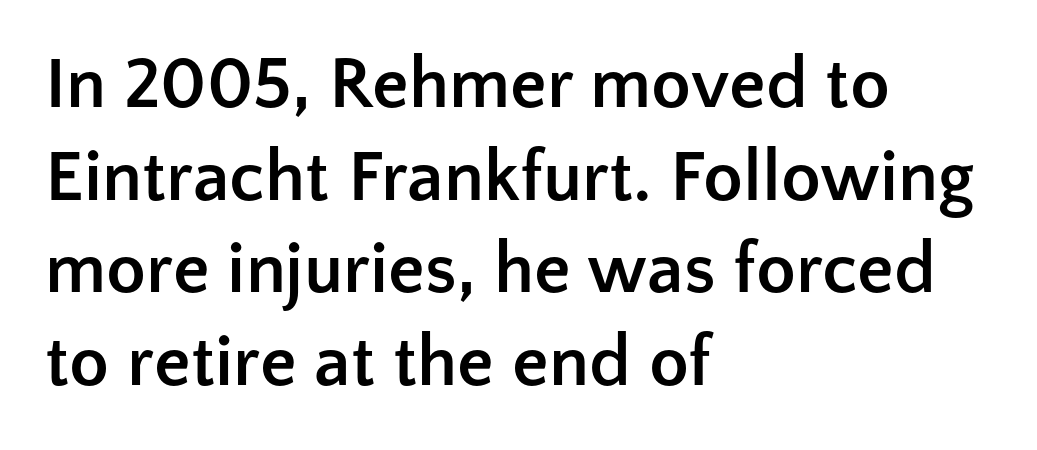
Leading: standard. The letters stand straight up with perfectly vertical stems. The space directly below the letters is spotless. The sample has been set heavy, in full bold. Regarding serifs, this sample does without them.
